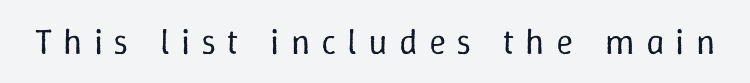
Q: Is the text bold? A: No.
Q: Is the text italic (slanted)? A: No, it is upright.
Q: Is the text underlined? A: No.
Q: Is the spacing between letters normal or unusually wide? A: Unusually wide.
Q: Width (condensed, normal, or wide)? A: Normal.
Q: Stroke contrast? A: Low.
Q: x-height? A: Medium.
Q: Monospaced? A: No.
